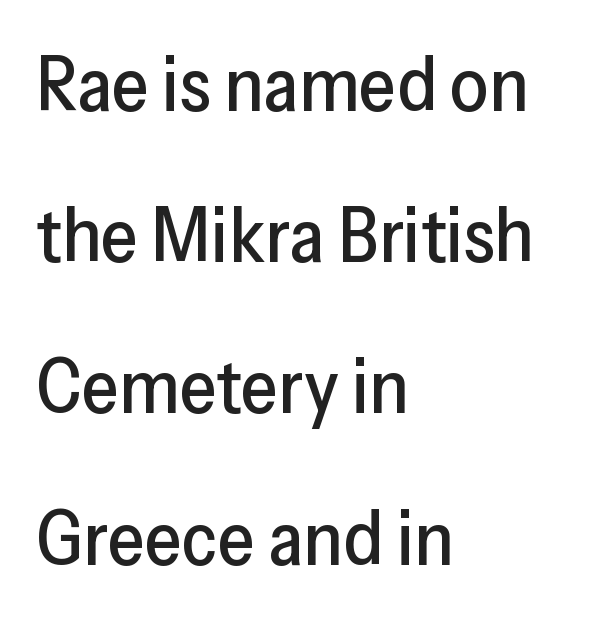
Words appear dense and cohesive because spacing is normal. Here the designer chose a conventional face with non-uniform glyph widths. The lettering stays uniformly vertical, giving the passage a roman look. Unlike a traditional serif, this face leaves its strokes unadorned.
